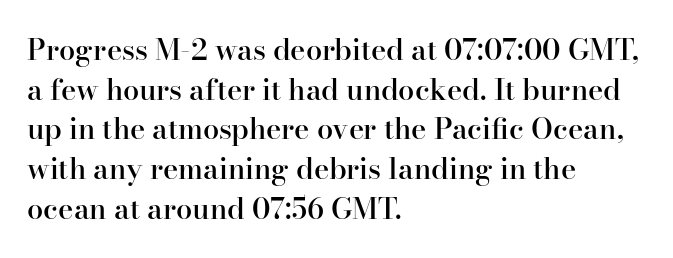
Unlike a clean sans, this face finishes its strokes with serifs. It's the straight-up-and-down kind of type. This sample has the flowing, uneven cadence of proportional lettering. Typesetter's note: demi weight, one step under bold.
